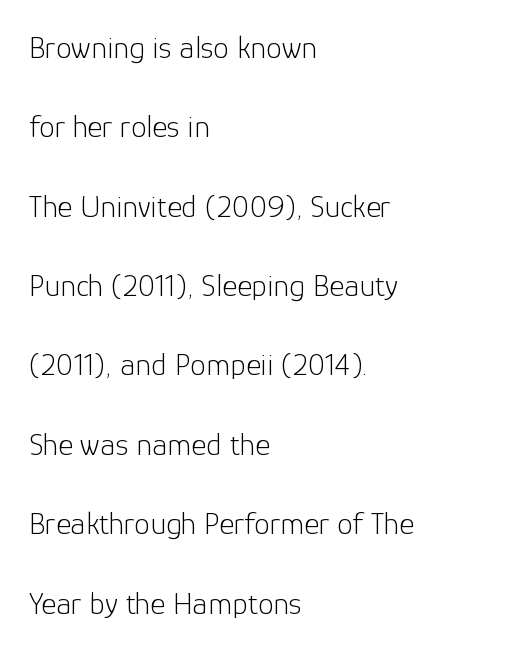
Q: Is the text bold? A: No.
Q: Is the text italic (slanted)? A: No, it is upright.
Q: Is the typeface a serif or a sans-serif typeface? A: Sans-serif.
Q: Is the text underlined? A: No.
Q: How is the paragraph aligned? A: Left-aligned.
Q: Is the spacing between letters normal or unusually wide? A: Normal.
Q: Is the spacing between lines tight, normal or loose? A: Loose.
Q: Width (condensed, normal, or wide)? A: Normal.
Q: Stroke contrast? A: Low.
Q: x-height? A: Medium.
Q: Monospaced? A: No.
